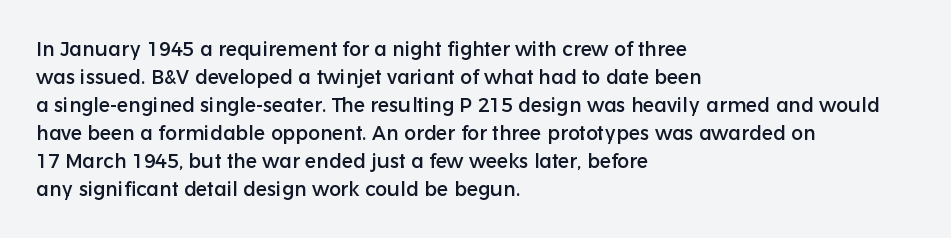
The image shows 20 px text type, upright; set left-aligned, normal line spacing (1.4x), normal letter spacing, not underlined.
